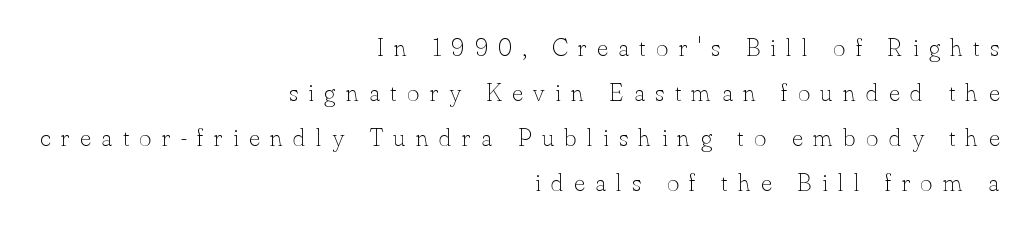
The type is letterspaced generously, with wide tracking. Stroke thickness stays within the range of a standard reading face or lighter. When letters stand straight like this, we call the style roman or upright. The compositor pushed each line to the right boundary. Descender tails drop into unmarked territory.
